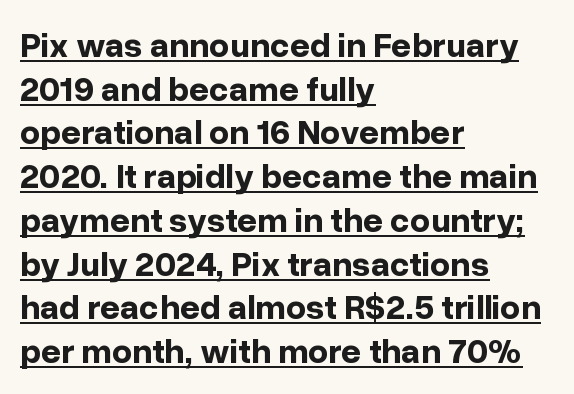
The letters carry no serifs — their stems end cleanly without finishing strokes. This rendering uses left alignment, leaving the right contour irregular. These lines are rendered in a variable-pitch font. Rows of type keep a routine distance in the vertical direction. Vertical strokes here are truly vertical.
